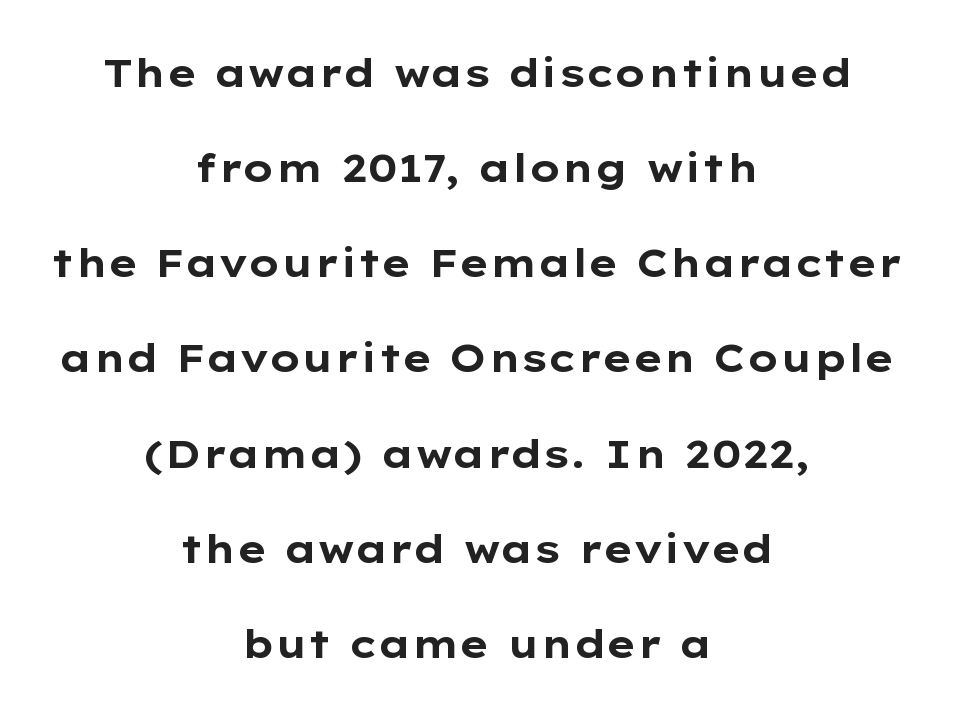
The image shows 39 px bold, wide sans-serif type, upright; set centered, loose line spacing (2.44x), normal letter spacing, not underlined; low stroke contrast and a medium x-height.
